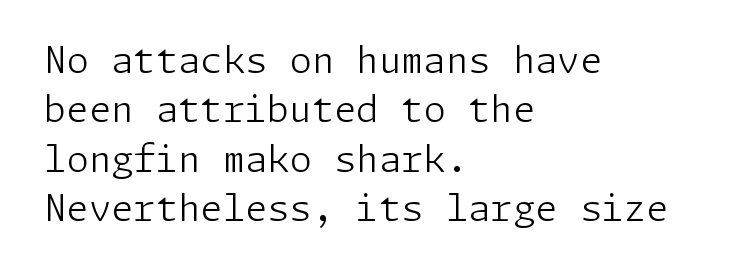
Q: Is the text bold? A: No.
Q: Is the text italic (slanted)? A: No, it is upright.
Q: Is the typeface a serif or a sans-serif typeface? A: Sans-serif.
Q: Is the text underlined? A: No.
Q: How is the paragraph aligned? A: Left-aligned.
Q: Is the spacing between letters normal or unusually wide? A: Normal.
Q: Is the spacing between lines tight, normal or loose? A: Normal.
Q: Width (condensed, normal, or wide)? A: Normal.
Q: Stroke contrast? A: Low.
Q: x-height? A: Medium.
